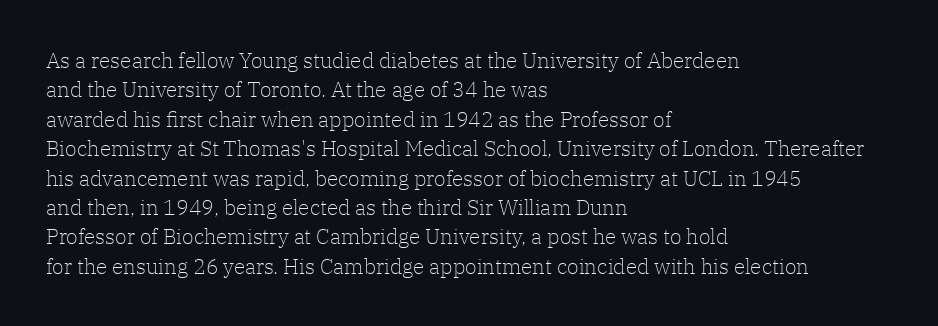
A clean baseline with only descenders dipping below it. If you drew a line through each stem, it would be perfectly vertical. Honestly, the row spacing looks completely unremarkable. Is this a heavy cut? Hardly; it is regular or lighter.
